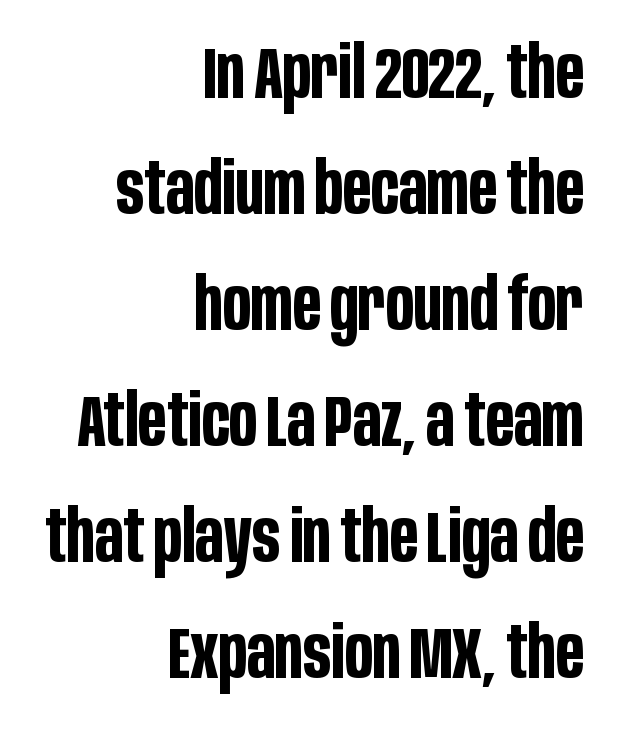
{"serif": "no", "italic": "no", "bold": "yes", "weight": "bold", "width": "condensed", "stroke_contrast": "low", "x_height": "large", "monospaced": "no", "underline": "no", "align": "right", "line_spacing": "normal", "line_spacing_ratio": 1.61, "letter_spacing": "normal", "letter_spacing_em": 0.0, "glyph_px": 72}
